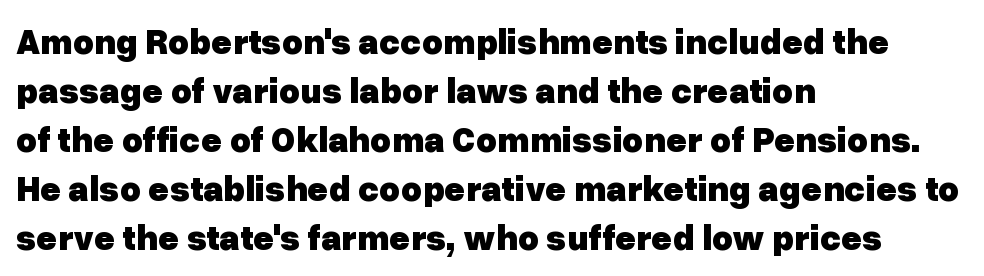
{"serif": "no", "italic": "no", "bold": "yes", "weight": "heavy", "width": "normal", "stroke_contrast": "low", "x_height": "medium", "monospaced": "no", "underline": "no", "align": "left", "line_spacing": "normal", "line_spacing_ratio": 1.36, "letter_spacing": "normal", "letter_spacing_em": 0.0, "glyph_px": 36}
